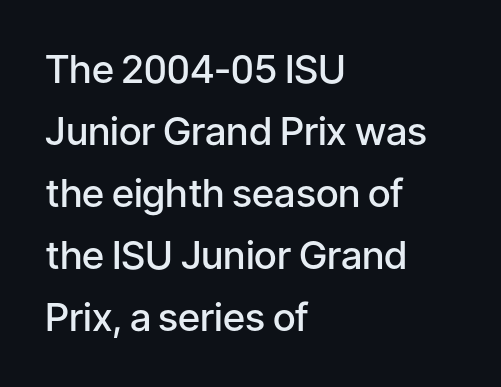
Q: Is the text bold? A: Semi-bold.
Q: Is the text italic (slanted)? A: No, it is upright.
Q: Is the typeface a serif or a sans-serif typeface? A: Sans-serif.
Q: Is the text underlined? A: No.
Q: How is the paragraph aligned? A: Left-aligned.
Q: Is the spacing between letters normal or unusually wide? A: Normal.
Q: Is the spacing between lines tight, normal or loose? A: Normal.
Q: Width (condensed, normal, or wide)? A: Normal.
Q: Stroke contrast? A: Low.
Q: x-height? A: Medium.
Q: Monospaced? A: No.
